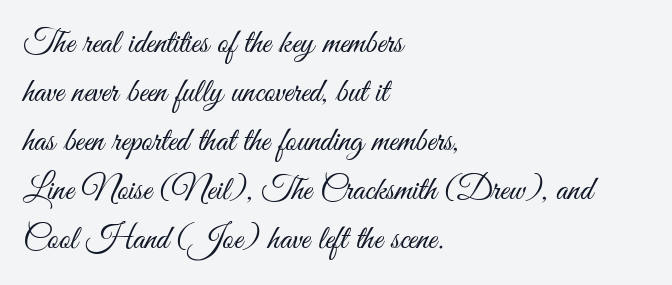
The font family rendered here belongs to the sans-serif group. Each letter keeps its own natural width here, so spacing adapts to shape. The type is set solid horizontally, with unmodified tracking. No chunkiness to these letters — they're not bold.
